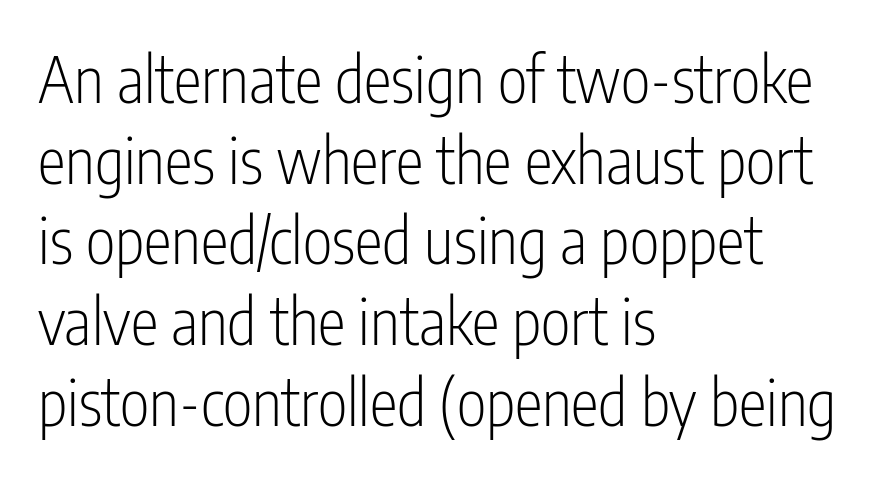
{"serif": "no", "italic": "no", "bold": "no", "weight": "light", "width": "condensed", "stroke_contrast": "low", "x_height": "medium", "monospaced": "no", "underline": "no", "align": "left", "line_spacing": "normal", "line_spacing_ratio": 1.28, "letter_spacing": "normal", "letter_spacing_em": 0.0, "glyph_px": 63}
